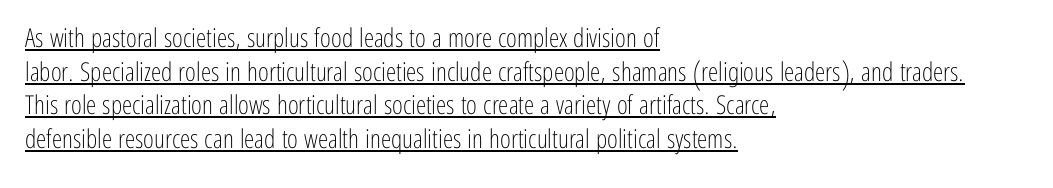
The image shows 26 px text type, upright; set left-aligned, normal line spacing (1.29x), normal letter spacing, underlined.
